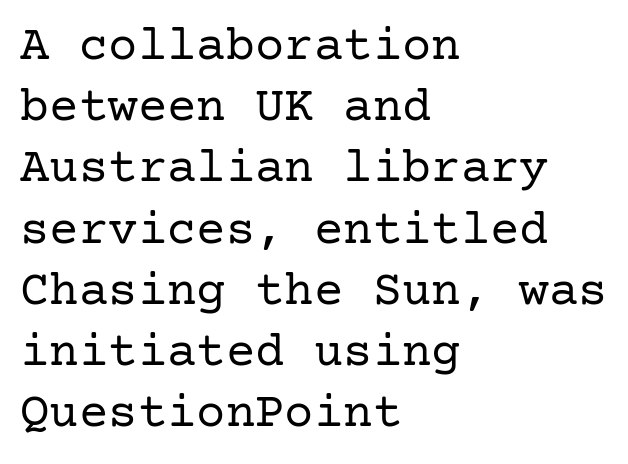
Q: Is the text bold? A: No.
Q: Is the text italic (slanted)? A: No, it is upright.
Q: Is the typeface a serif or a sans-serif typeface? A: Serif.
Q: Is the text underlined? A: No.
Q: How is the paragraph aligned? A: Left-aligned.
Q: Is the spacing between letters normal or unusually wide? A: Normal.
Q: Is the spacing between lines tight, normal or loose? A: Normal.
Q: Width (condensed, normal, or wide)? A: Normal.
Q: Stroke contrast? A: Low.
Q: x-height? A: Medium.
